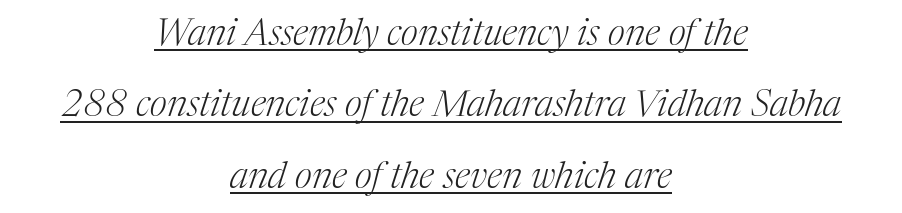
{"serif": "yes", "italic": "yes", "lean": "right", "slant_degrees": 17, "bold": "no", "weight": "light", "width": "normal", "stroke_contrast": "medium", "x_height": "medium", "monospaced": "no", "underline": "yes", "align": "center", "line_spacing": "loose", "line_spacing_ratio": 1.93, "letter_spacing": "normal", "letter_spacing_em": 0.0, "glyph_px": 37}
